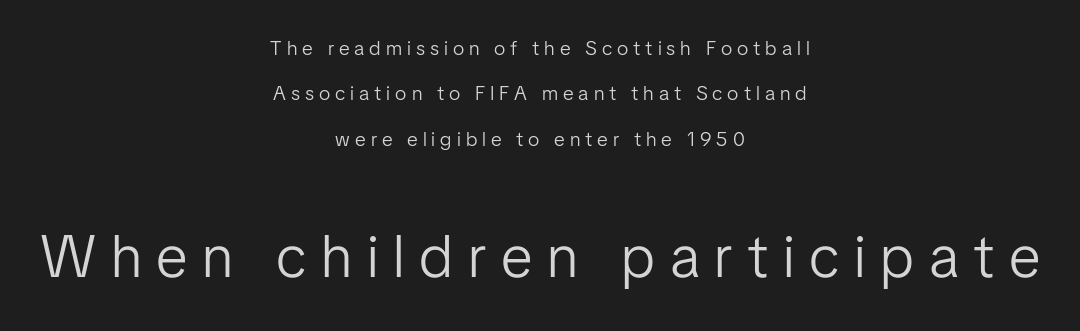
The image shows 59 px light sans-serif type, upright; set centered, loose line spacing (2.27x), unusually wide letter spacing (+0.25 em), not underlined; the second (bottom) block is 2.95x larger; low stroke contrast and a medium x-height.
